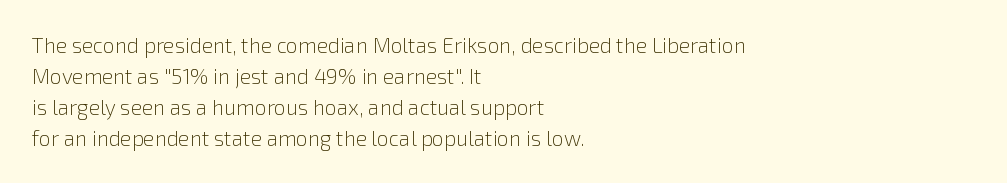
Q: Is the text bold? A: No.
Q: Is the text italic (slanted)? A: No, it is upright.
Q: Is the text underlined? A: No.
Q: How is the paragraph aligned? A: Left-aligned.
Q: Is the spacing between letters normal or unusually wide? A: Normal.
Q: Is the spacing between lines tight, normal or loose? A: Normal.
